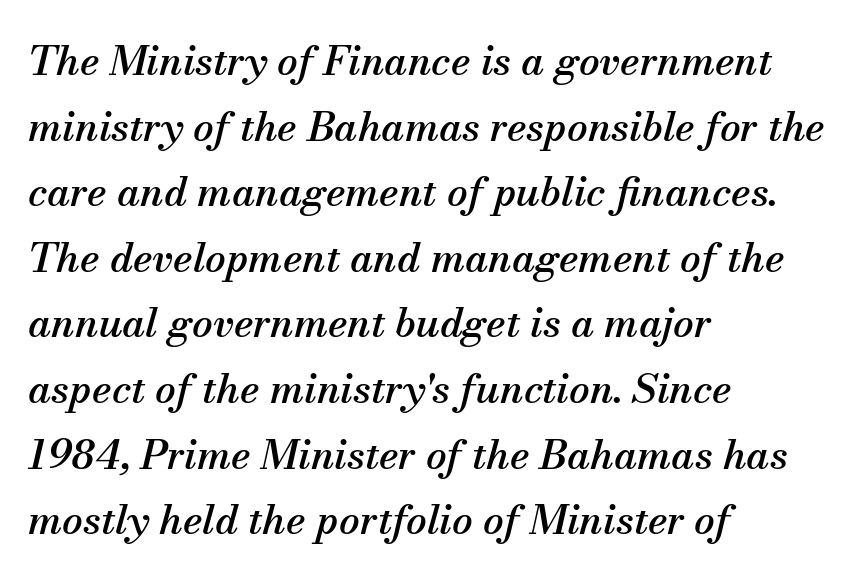
A serif font was chosen for this passage. Rows of type keep a routine distance in the vertical direction. This rendering uses left alignment, leaving the right contour irregular. There's an unmistakable incline to the writing here. Here the designer chose a conventional face with non-uniform glyph widths.
